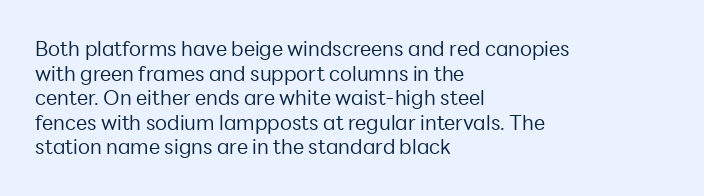
Q: Is the text bold? A: No.
Q: Is the text italic (slanted)? A: No, it is upright.
Q: Is the text underlined? A: No.
Q: How is the paragraph aligned? A: Left-aligned.
Q: Is the spacing between letters normal or unusually wide? A: Normal.
